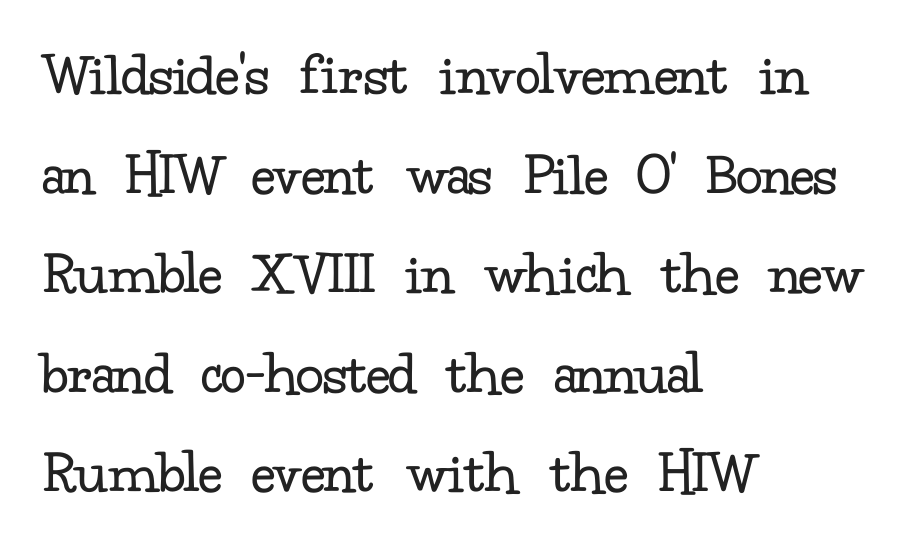
{"serif": "yes", "italic": "no", "bold": "no", "weight": "regular", "width": "normal", "stroke_contrast": "low", "x_height": "small", "monospaced": "no", "underline": "no", "align": "left", "line_spacing": "normal", "line_spacing_ratio": 1.58, "letter_spacing": "normal", "letter_spacing_em": 0.0, "glyph_px": 63}
